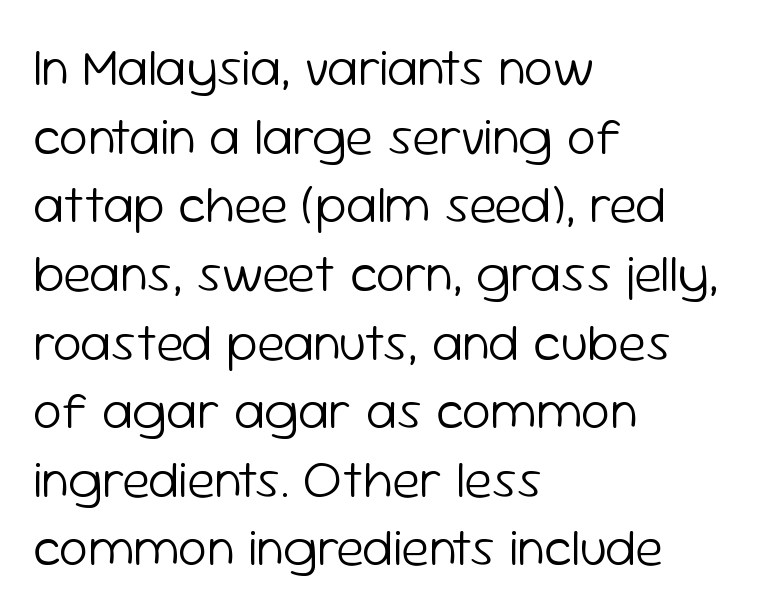
The image shows 52 px light sans-serif type, upright; set left-aligned, normal line spacing (1.32x), normal letter spacing, not underlined; low stroke contrast and a medium x-height.
